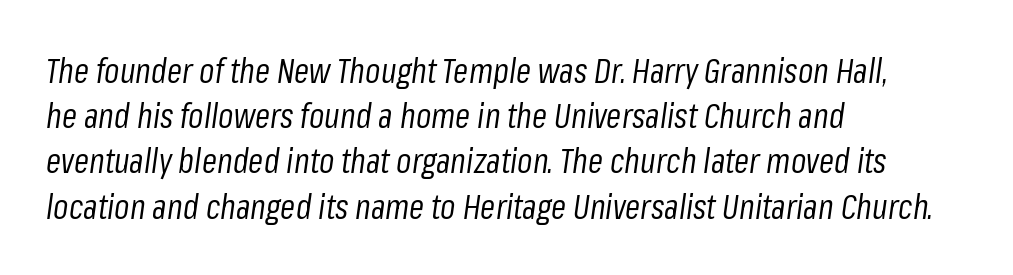
The image shows 34 px regular-weight, condensed type, italic (leaning right); set left-aligned, normal line spacing (1.33x), normal letter spacing, not underlined; low stroke contrast and a medium x-height.
